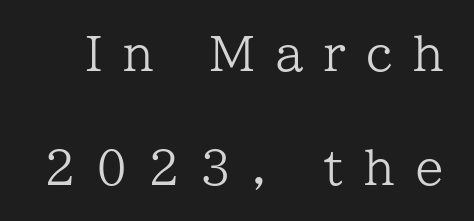
To sum up the face: it has serifs. Compared with typical body copy, the letter spacing here is much looser. Rendered with straight, roman letterforms. Is this a fixed-width face? No — the glyphs have proportional, varying widths. The lines are spread far apart with generous leading. Unmarked baselines from the first word to the last.
